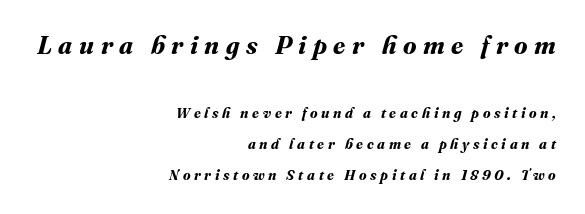
The vertical gap from one line to the next is large. Each row of text sits above clean, open space. Strong, thick strokes mark this as bold type. The passage shown begins with its larger block and ends with its smaller one. Observe the wide spacing: letters keep a clear distance from each other. A flush-right, rag-left setting is used for this passage.
